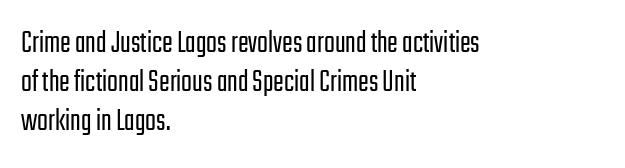
The image shows 32 px light, condensed sans-serif type, upright; set left-aligned, line spacing 1.22x, normal letter spacing, not underlined; low stroke contrast and a medium x-height.
